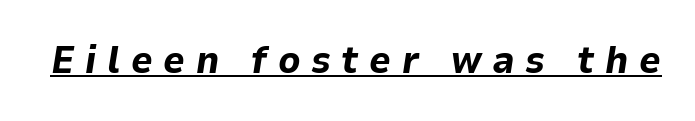
{"italic": "yes", "lean": "right", "slant_degrees": 9, "bold": "yes", "weight": "bold", "width": "normal", "stroke_contrast": "low", "x_height": "medium", "monospaced": "no", "underline": "yes", "letter_spacing": "wide", "letter_spacing_em": 0.28, "glyph_px": 38}
